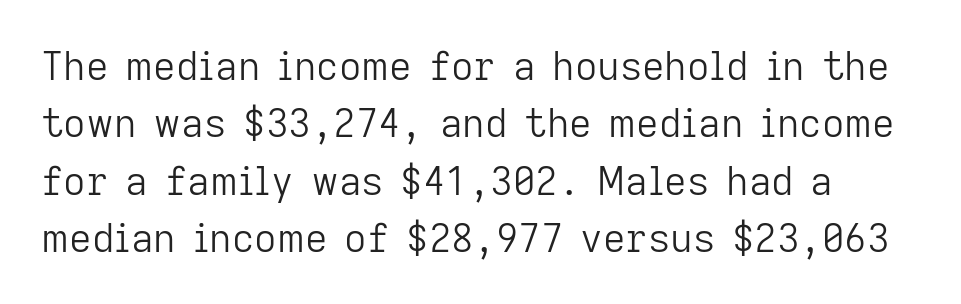
Q: Is the text bold? A: No.
Q: Is the text italic (slanted)? A: No, it is upright.
Q: Is the typeface a serif or a sans-serif typeface? A: Sans-serif.
Q: Is the text underlined? A: No.
Q: Is the spacing between letters normal or unusually wide? A: Normal.
Q: Is the spacing between lines tight, normal or loose? A: Normal.
Q: Width (condensed, normal, or wide)? A: Normal.
Q: Stroke contrast? A: Low.
Q: x-height? A: Medium.
Q: Monospaced? A: No.
